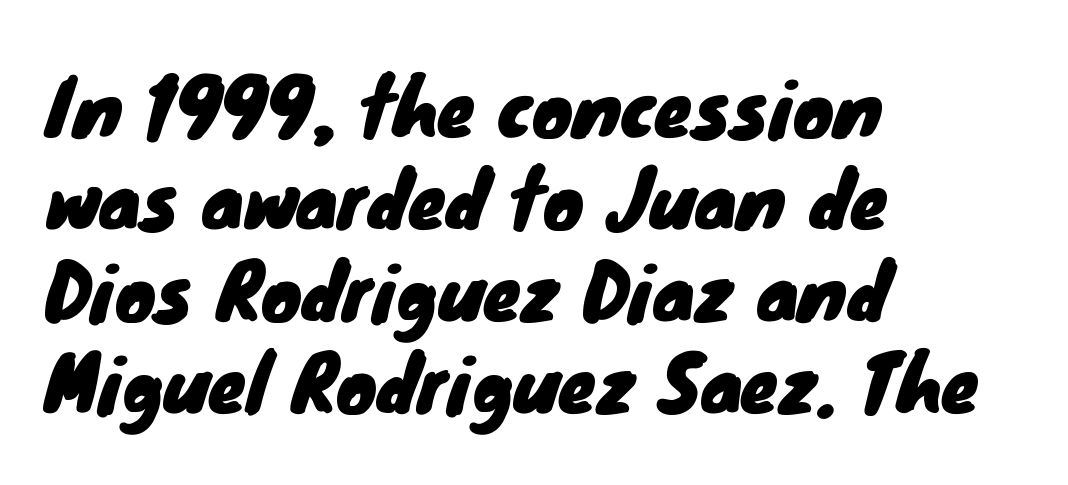
These lines are rendered in a variable-pitch font. The gaps between neighbouring characters are ordinary and unremarkable. Each row of text sits above clean, open space. The designer went with a sans here, leaving each stem footless.
